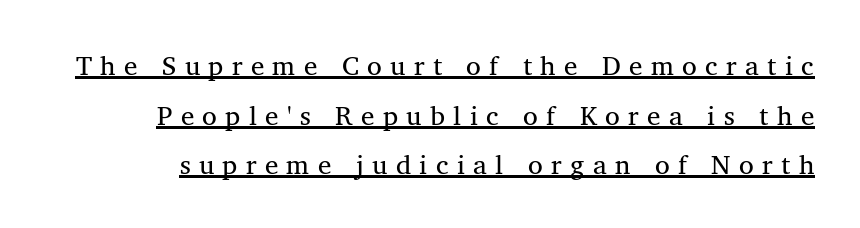
{"italic": "no", "bold": "no", "underline": "yes", "line_spacing_ratio": 1.84, "letter_spacing": "wide", "letter_spacing_em": 0.31, "glyph_px": 27}
